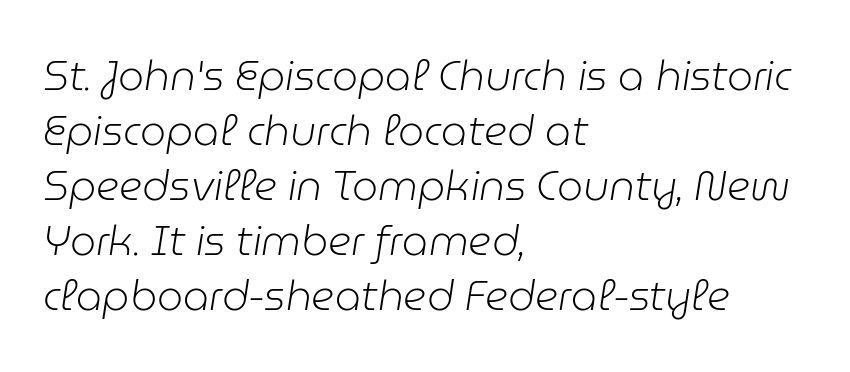
The image shows 41 px light type, italic (leaning right); set left-aligned, normal line spacing (1.34x), normal letter spacing, not underlined; low stroke contrast and a medium x-height.
